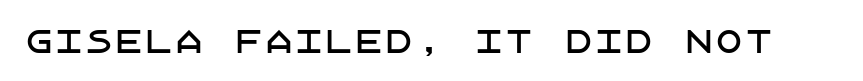
Q: Is the text italic (slanted)? A: No, it is upright.
Q: Is the typeface a serif or a sans-serif typeface? A: Sans-serif.
Q: Is the text underlined? A: No.
Q: Is the spacing between letters normal or unusually wide? A: Normal.
Q: Width (condensed, normal, or wide)? A: Normal.
Q: Stroke contrast? A: Low.
Q: x-height? A: Large.
